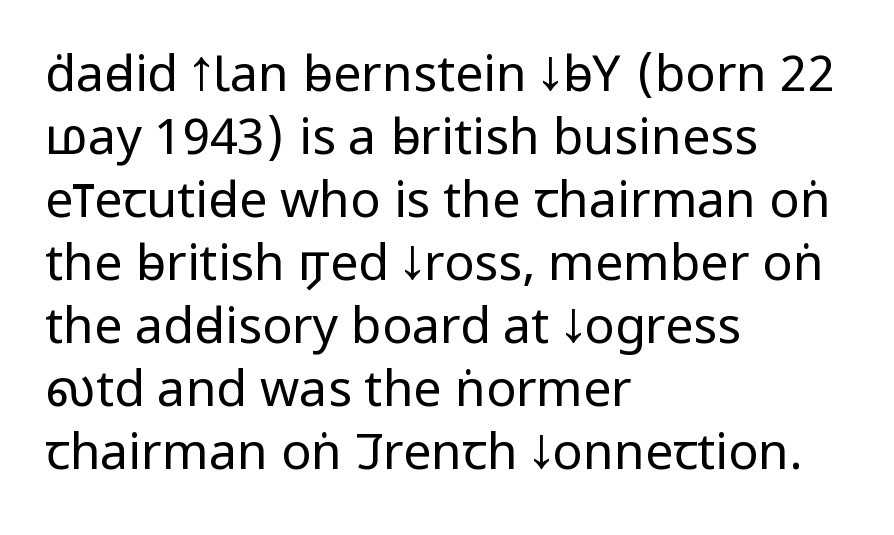
You could call the tracking neutral — neither tight nor loose. Unmarked baselines from the first word to the last. This reads as an unemphasized weight, regular at the heaviest. Ascenders rise straight up at ninety degrees. One glance says typical: line gaps are just what's usual. Font category for this specimen: sans-serif.
